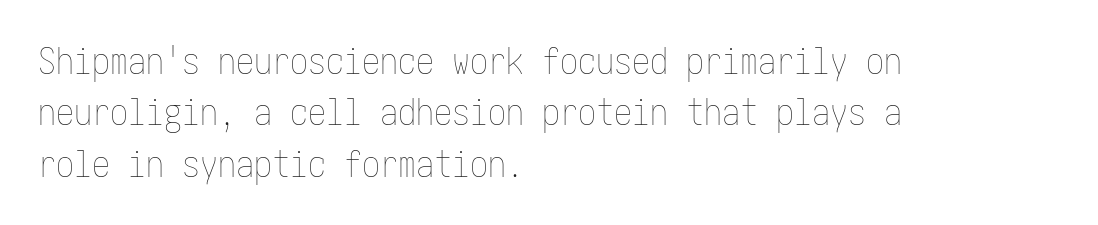
Q: Is the text bold? A: No.
Q: Is the text italic (slanted)? A: No, it is upright.
Q: Is the text underlined? A: No.
Q: How is the paragraph aligned? A: Left-aligned.
Q: Is the spacing between letters normal or unusually wide? A: Normal.
Q: Is the spacing between lines tight, normal or loose? A: Normal.
Q: Width (condensed, normal, or wide)? A: Condensed.
Q: Stroke contrast? A: Low.
Q: x-height? A: Medium.
